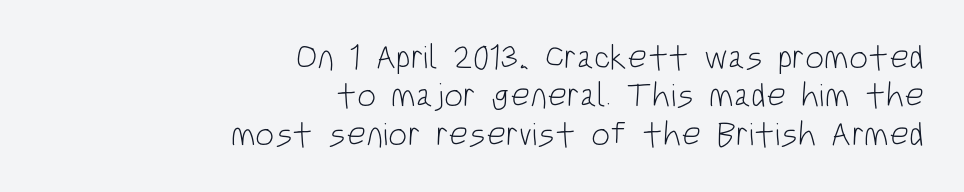
The font sits on the lighter half of the weight spectrum, regular included. The characters display no serif detailing; their extremities are plain. The type sits square on the baseline with zero lean. The vertical gap from one line to the next is small. The passage shown has conventional tracking throughout.
